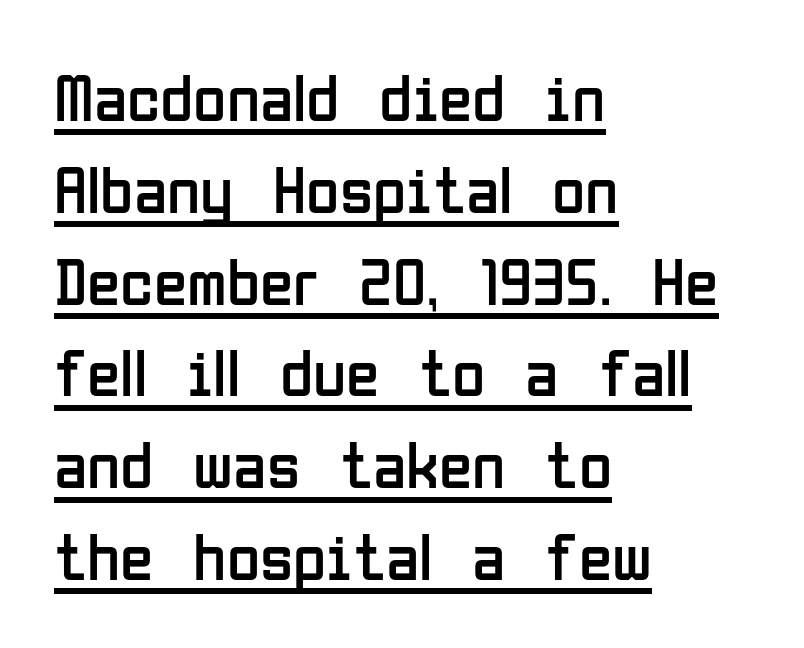
Is this a fixed-width face? No — the glyphs have proportional, varying widths. The typography opts for an upright posture over an oblique one. Is there an underline? Yes — a line sits under the letters. Compared with a centered layout, this one pins lines to the left instead.
